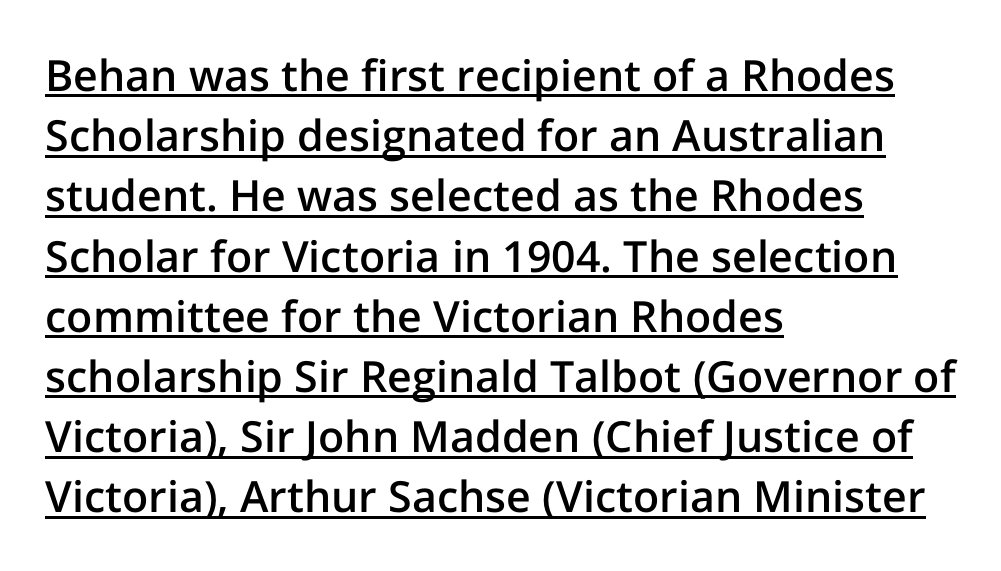
Every word sits above its own underline. Font category for this specimen: sans-serif. Posture: upright roman. Each line starts at the same left margin while the right side varies. What's the leading like? Ordinary, nothing unusual.
